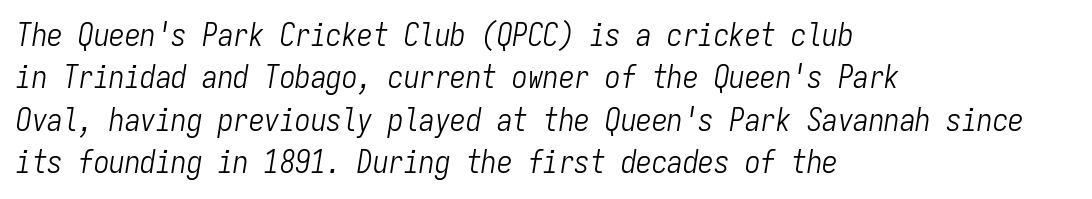
The image shows 31 px light, condensed type, italic (leaning right), monospaced; set left-aligned, normal line spacing (1.37x), normal letter spacing, not underlined; low stroke contrast and a medium x-height.
